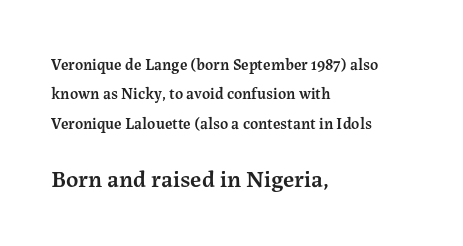
{"italic": "no", "bold": "semi", "underline": "no", "align": "left", "line_spacing_ratio": 1.84, "letter_spacing": "normal", "letter_spacing_em": 0.0, "larger_block": "second", "size_ratio": 1.5, "glyph_px": 24}
